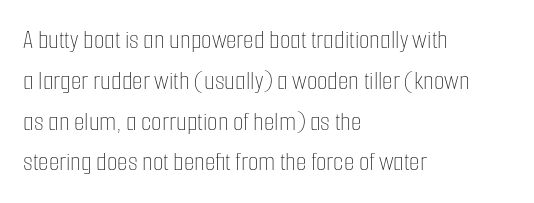
The passage shown stacks its lines at a standard gap. Plain, unruled lines of type. Summary of weight: not heavy and not bold. The rendering keeps characters at their native spacing. Notice how the stems are strictly vertical — no italics here.
